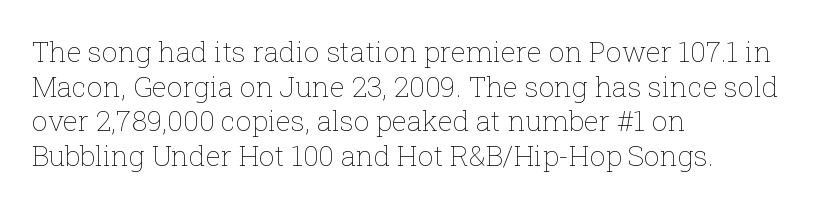
{"italic": "no", "bold": "no", "weight": "thin", "width": "normal", "stroke_contrast": "low", "x_height": "medium", "monospaced": "no", "underline": "no", "align": "left", "line_spacing_ratio": 1.24, "letter_spacing": "normal", "letter_spacing_em": 0.0, "glyph_px": 28}
